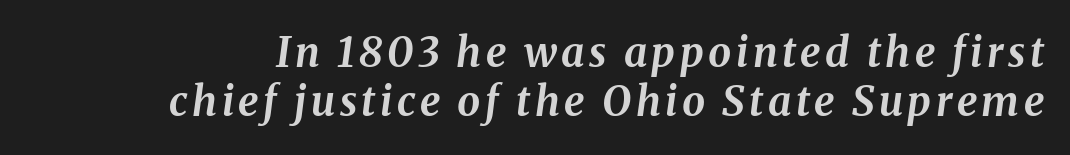
Q: Is the text bold? A: Yes.
Q: Is the text italic (slanted)? A: Yes, it leans right by about 8 degrees.
Q: Is the text underlined? A: No.
Q: Width (condensed, normal, or wide)? A: Normal.
Q: Stroke contrast? A: Medium.
Q: x-height? A: Medium.
Q: Monospaced? A: No.
